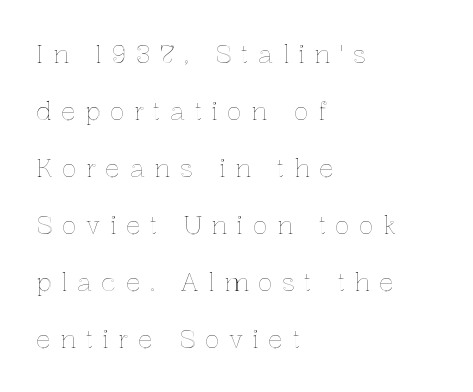
{"italic": "no", "underline": "no", "align": "left", "line_spacing": "loose", "line_spacing_ratio": 2.28, "letter_spacing": "wide", "letter_spacing_em": 0.37, "glyph_px": 25}
